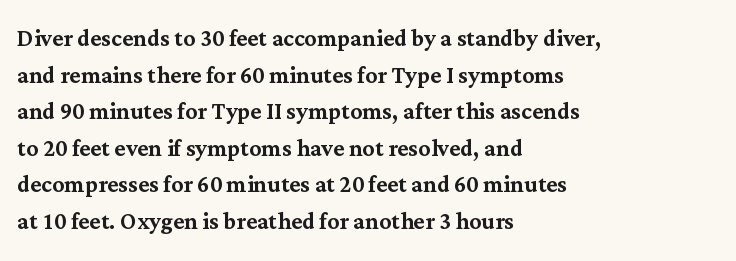
Leftover space on each line is placed entirely after the last word. These lines are rendered in a variable-pitch font. Quick note: not italic, upright. Anything drawn beneath the words? Only blank space. You can tell from the footed stems that serif type was used. Default kerning and tracking; the words read as compact shapes.
